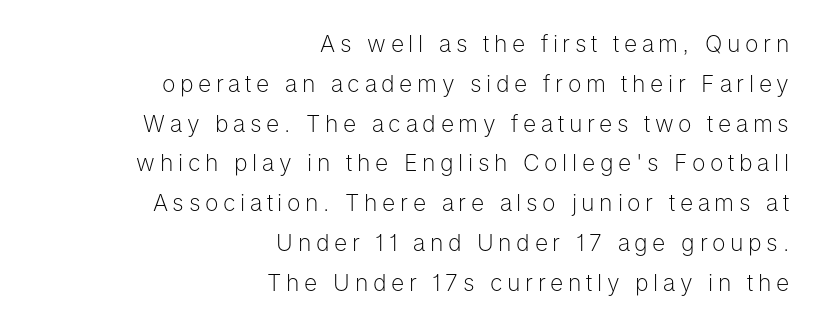
Q: Is the text bold? A: No.
Q: Is the text italic (slanted)? A: No, it is upright.
Q: Is the text underlined? A: No.
Q: How is the paragraph aligned? A: Right-aligned.
Q: Is the spacing between letters normal or unusually wide? A: Unusually wide.
